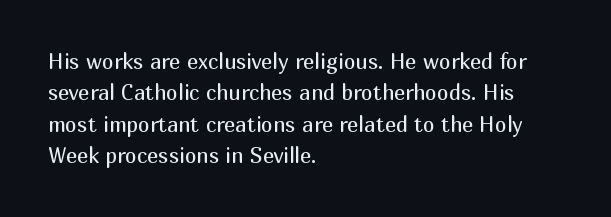
Ordinary non-slanted type is in use. Honestly, the row spacing looks completely unremarkable. These lines keep a tight, regular rhythm from letter to letter. These lines stack with their left ends in a neat column.
